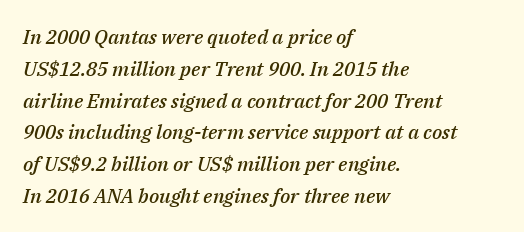
Q: Is the text bold? A: Semi-bold.
Q: Is the text italic (slanted)? A: Yes, it leans right by about 14 degrees.
Q: Is the text underlined? A: No.
Q: How is the paragraph aligned? A: Left-aligned.
Q: Is the spacing between letters normal or unusually wide? A: Normal.
Q: Is the spacing between lines tight, normal or loose? A: Normal.
